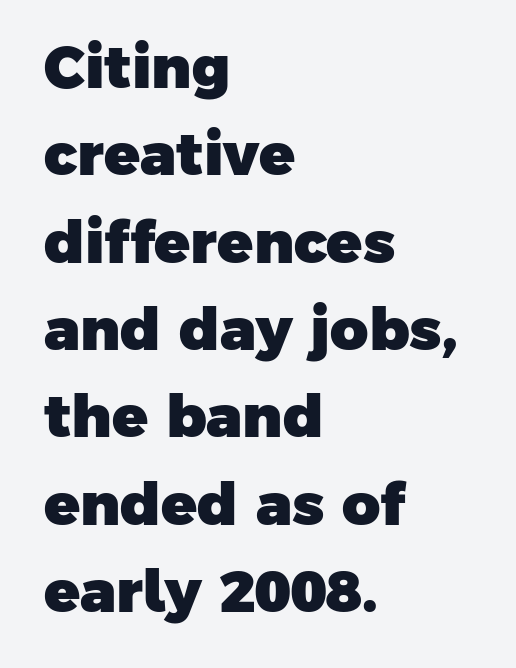
Q: Is the text bold? A: Yes.
Q: Is the typeface a serif or a sans-serif typeface? A: Sans-serif.
Q: Is the text underlined? A: No.
Q: How is the paragraph aligned? A: Left-aligned.
Q: Is the spacing between letters normal or unusually wide? A: Normal.
Q: Is the spacing between lines tight, normal or loose? A: Normal.
Q: Width (condensed, normal, or wide)? A: Normal.
Q: Stroke contrast? A: Low.
Q: x-height? A: Medium.
Q: Monospaced? A: No.
